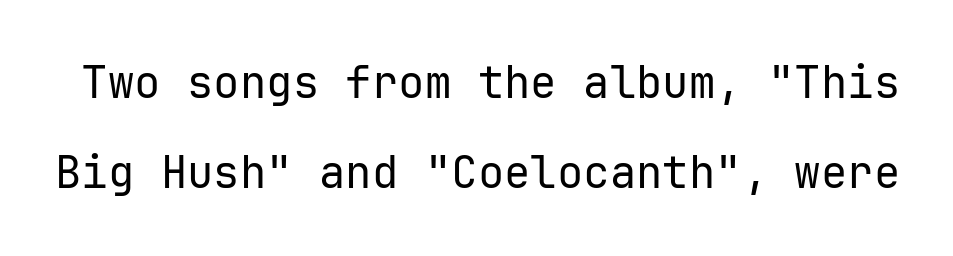
{"serif": "no", "italic": "no", "bold": "no", "weight": "regular", "width": "normal", "stroke_contrast": "low", "x_height": "medium", "monospaced": "yes", "underline": "no", "line_spacing": "loose", "line_spacing_ratio": 2.05, "letter_spacing": "normal", "letter_spacing_em": 0.0, "glyph_px": 44}
